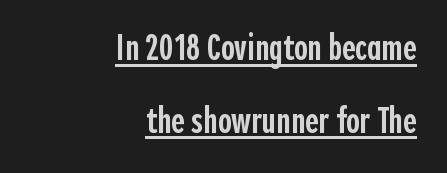
The image shows 37 px semibold, condensed sans-serif type, upright; set right-aligned, loose line spacing (1.96x), normal letter spacing, underlined; a medium x-height.
